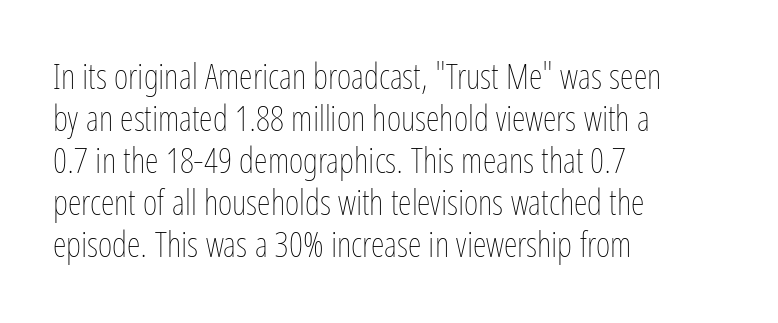
The image shows 35 px thin, condensed type, upright; set left-aligned, line spacing 1.2x, normal letter spacing, not underlined; low stroke contrast and a medium x-height.
